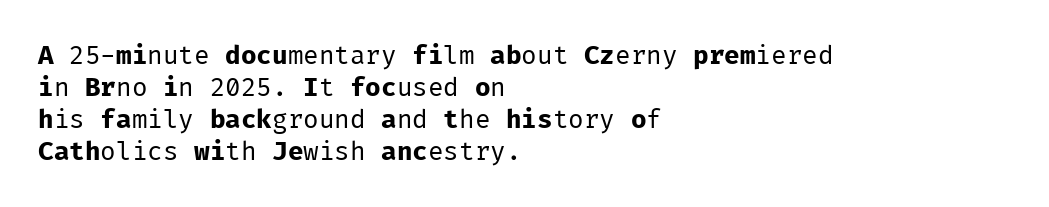
The passage shown is not underscored anywhere. Words appear dense and cohesive because spacing is normal. Alignment: flush left. Unlike italic type, these characters show no tilt at all.
